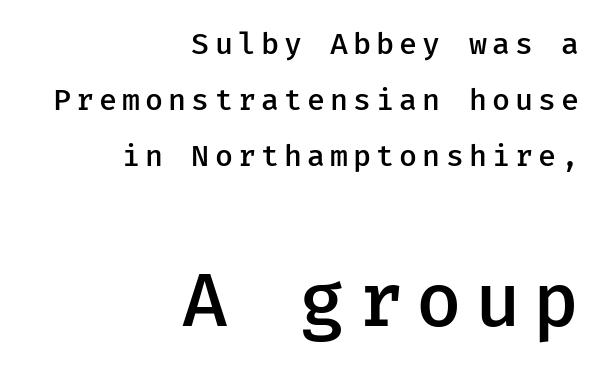
The image shows 76 px semibold sans-serif type, upright; set right-aligned, line spacing 1.87x, not underlined; the second (bottom) block is 2.53x larger; low stroke contrast and a medium x-height.
